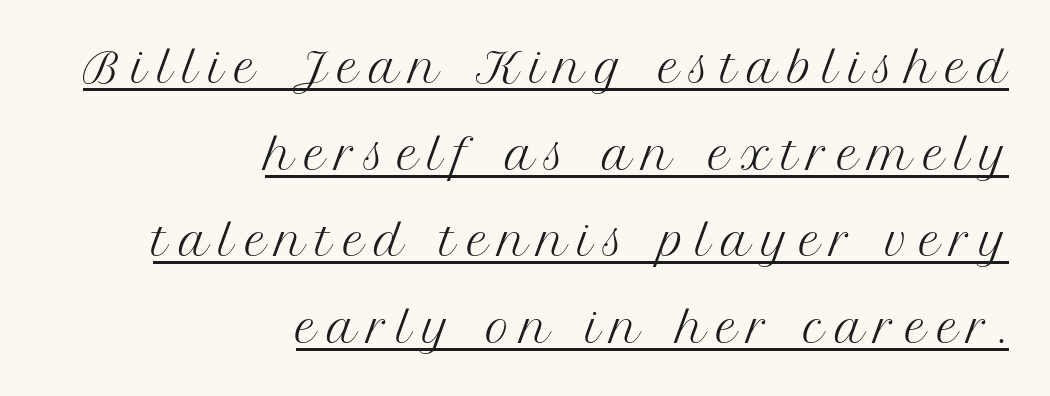
The face used here is rendered with a markedly widened letterfit. Right-aligned paragraph, ragged on the left. Summary of vertical rhythm: relaxed, with wide interline spacing. A typographer would call this underscored text. No chunkiness to these letters — they're not bold.
